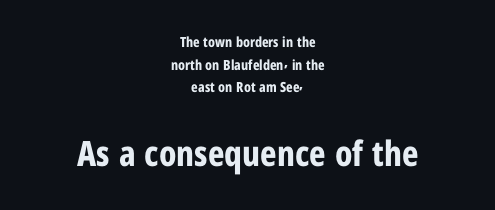
{"serif": "no", "italic": "no", "bold": "yes", "weight": "bold", "width": "condensed", "stroke_contrast": "low", "x_height": "medium", "monospaced": "no", "underline": "no", "align": "center", "line_spacing": "normal", "line_spacing_ratio": 1.62, "letter_spacing": "normal", "letter_spacing_em": 0.0, "larger_block": "second", "size_ratio": 2.5, "glyph_px": 35}
